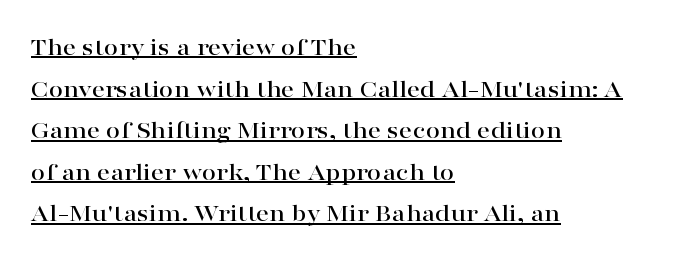
Q: Is the text italic (slanted)? A: No, it is upright.
Q: Is the text underlined? A: Yes.
Q: How is the paragraph aligned? A: Left-aligned.
Q: Is the spacing between letters normal or unusually wide? A: Normal.
Q: Is the spacing between lines tight, normal or loose? A: Normal.
